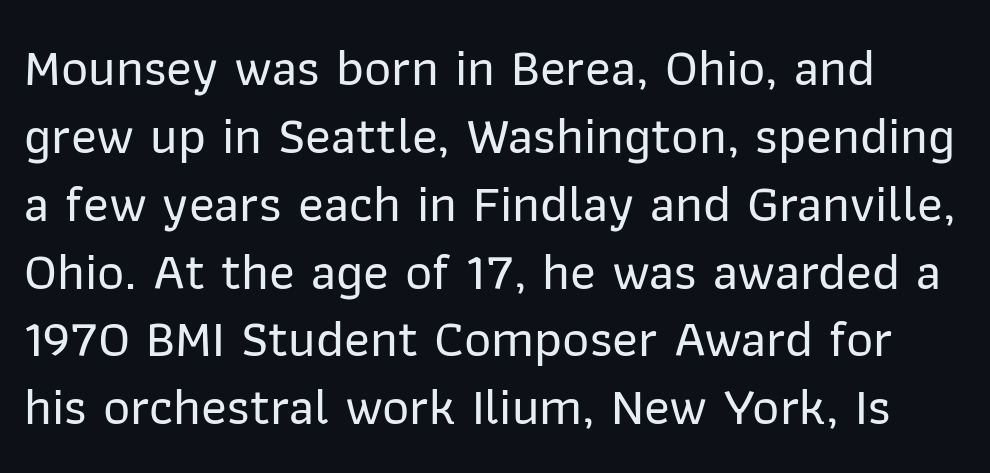
Q: Is the text italic (slanted)? A: No, it is upright.
Q: Is the typeface a serif or a sans-serif typeface? A: Sans-serif.
Q: Is the text underlined? A: No.
Q: Is the spacing between letters normal or unusually wide? A: Normal.
Q: Is the spacing between lines tight, normal or loose? A: Normal.
Q: Width (condensed, normal, or wide)? A: Normal.
Q: Stroke contrast? A: Low.
Q: x-height? A: Medium.
Q: Monospaced? A: No.
